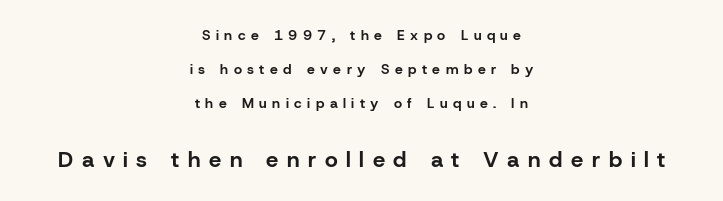
Q: Is the text bold? A: Yes.
Q: Is the text italic (slanted)? A: No, it is upright.
Q: Is the text underlined? A: No.
Q: How is the paragraph aligned? A: Centered.
Q: Is the spacing between letters normal or unusually wide? A: Unusually wide.
Q: Is the spacing between lines tight, normal or loose? A: Loose.
Q: Which block of text is set in a larger size, the first (top) or the second (bottom)? A: The second (bottom) one.
